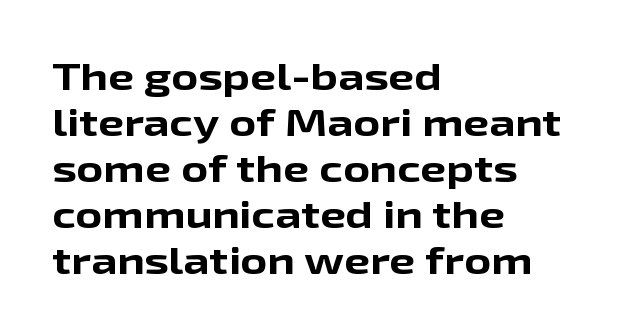
The setting favours the left margin, as ordinary paragraphs usually do. This rendering leaves character spacing at its baseline value. A typesetter would label this face a sans. How heavy is the stroke? Heavy — this is a bold. Note the varied advance widths — an 'i' is clearly narrower than an 'm'. Clear beneath every line of the passage.
